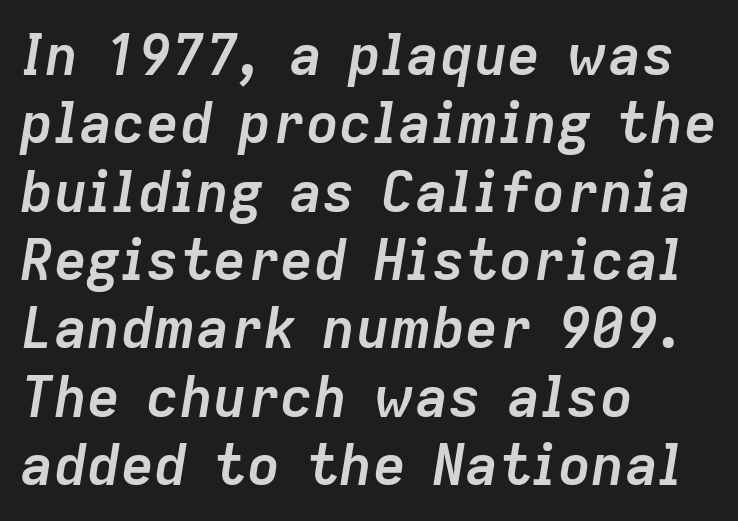
The image shows 56 px semibold type, italic (leaning right); set left-aligned, line spacing 1.22x, normal letter spacing, not underlined; low stroke contrast and a medium x-height.
